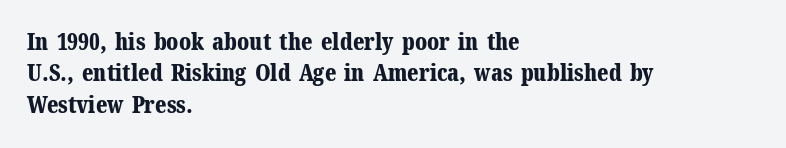
The image shows 23 px bold type, upright; set left-aligned, normal line spacing (1.36x), normal letter spacing, not underlined.
